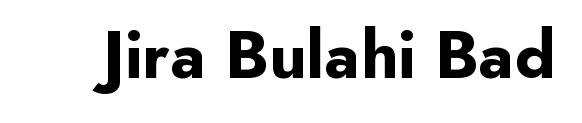
{"serif": "no", "italic": "no", "bold": "yes", "weight": "bold", "width": "normal", "stroke_contrast": "low", "x_height": "small", "monospaced": "no", "underline": "no", "letter_spacing": "normal", "letter_spacing_em": 0.0, "glyph_px": 68}
